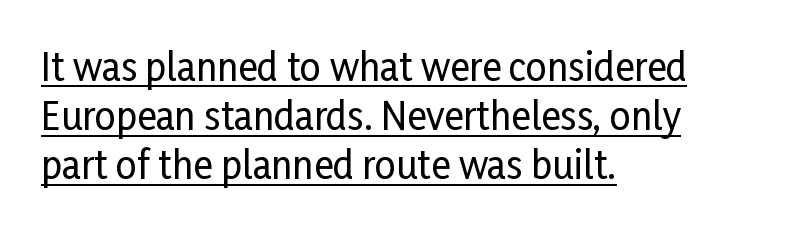
Q: Is the text italic (slanted)? A: No, it is upright.
Q: Is the typeface a serif or a sans-serif typeface? A: Sans-serif.
Q: Is the text underlined? A: Yes.
Q: How is the paragraph aligned? A: Left-aligned.
Q: Is the spacing between letters normal or unusually wide? A: Normal.
Q: Is the spacing between lines tight, normal or loose? A: Normal.
Q: Width (condensed, normal, or wide)? A: Condensed.
Q: Stroke contrast? A: Low.
Q: x-height? A: Medium.
Q: Monospaced? A: No.
